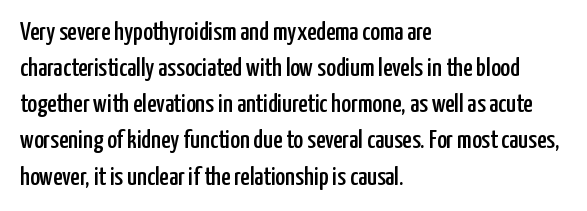
A typesetter would mark this as roman, not italic. Every row of glyphs begins at an identical x-position on the left. Descenders are the only things crossing below the line. Horizontal bands of white between lines are of average thickness.
